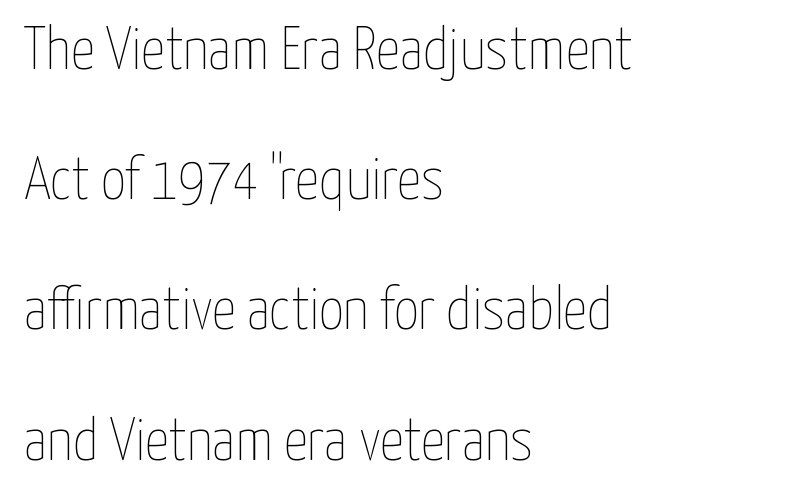
The leading is generous, giving the passage an open texture. Here the designer chose a conventional face with non-uniform glyph widths. This rendering features lettering with no underline. Each stroke keeps to a modest, everyday thickness or less. The lines in this sample share a left origin and differ only in where they stop.
